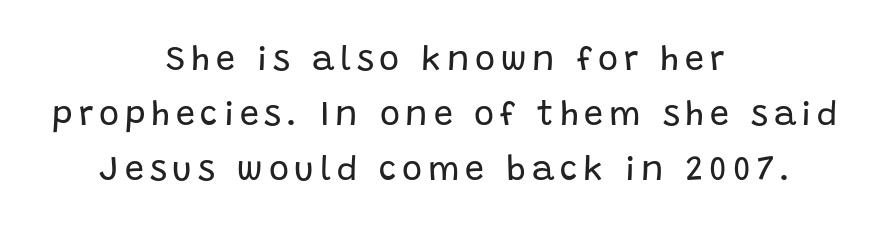
The image shows 34 px regular-weight sans-serif type, upright; set centered, normal line spacing (1.62x), not underlined; low stroke contrast and a large x-height.
